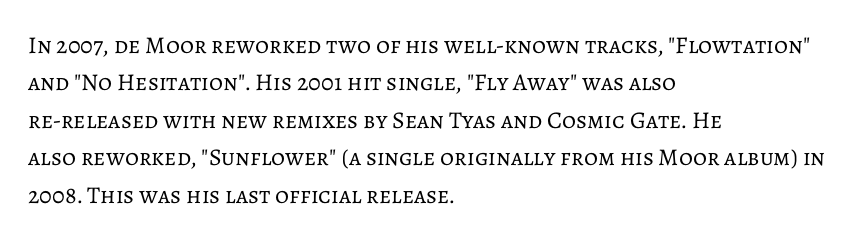
Q: Is the text bold? A: No.
Q: Is the text italic (slanted)? A: No, it is upright.
Q: Is the text underlined? A: No.
Q: How is the paragraph aligned? A: Left-aligned.
Q: Is the spacing between letters normal or unusually wide? A: Normal.
Q: Is the spacing between lines tight, normal or loose? A: Normal.
